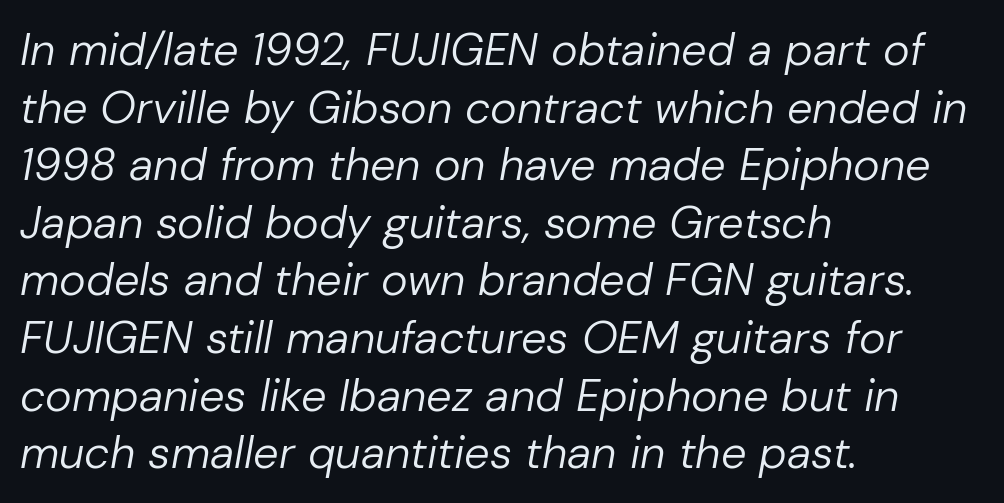
Q: Is the text bold? A: No.
Q: Is the text italic (slanted)? A: Yes, it leans right by about 10 degrees.
Q: Is the text underlined? A: No.
Q: How is the paragraph aligned? A: Left-aligned.
Q: Is the spacing between letters normal or unusually wide? A: Normal.
Q: Is the spacing between lines tight, normal or loose? A: Normal.
Q: Width (condensed, normal, or wide)? A: Normal.
Q: Stroke contrast? A: Low.
Q: x-height? A: Medium.
Q: Monospaced? A: No.
